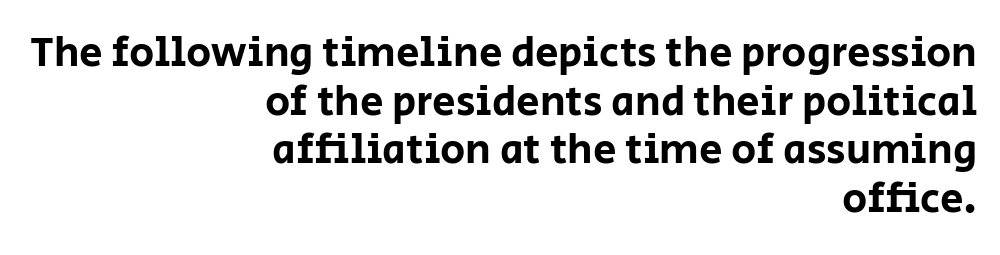
The font's upright variant was chosen for this text. No word sits above an underline. A flush-right, rag-left setting is used for this passage. The passage shown is typeset with a sans-serif family. These lines are rendered in a variable-pitch font.
